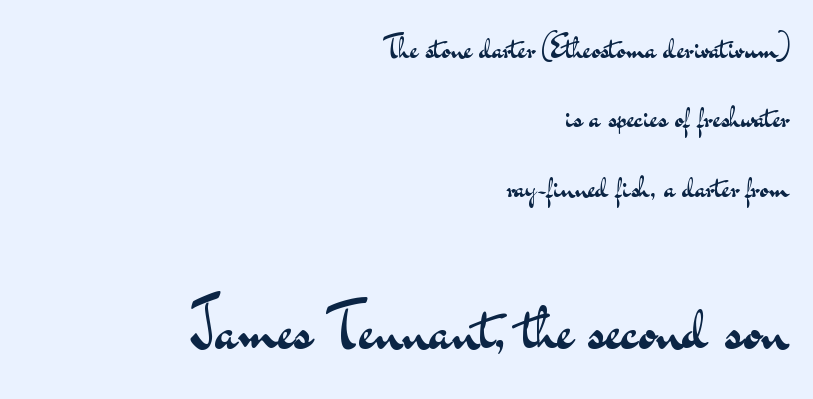
{"serif": "no", "bold": "no", "weight": "regular", "width": "wide", "stroke_contrast": "medium", "x_height": "small", "monospaced": "no", "underline": "no", "align": "right", "line_spacing": "loose", "line_spacing_ratio": 2.24, "letter_spacing": "normal", "letter_spacing_em": 0.0, "larger_block": "second", "size_ratio": 2.0, "glyph_px": 62}
